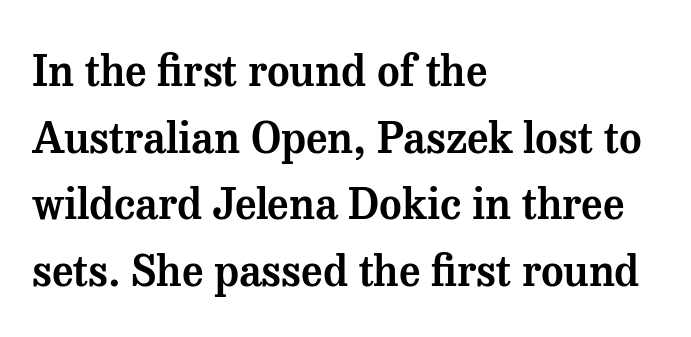
{"serif": "yes", "italic": "no", "width": "normal", "stroke_contrast": "medium", "x_height": "medium", "monospaced": "no", "underline": "no", "align": "left", "line_spacing": "normal", "line_spacing_ratio": 1.55, "letter_spacing": "normal", "letter_spacing_em": 0.0, "glyph_px": 43}
